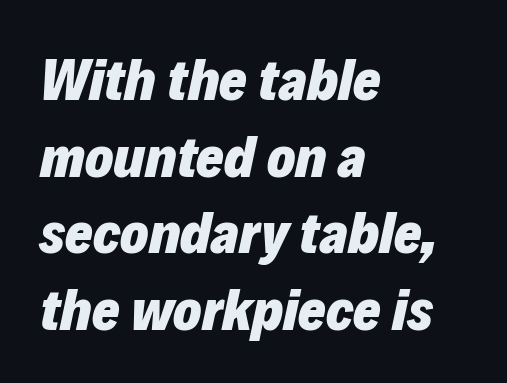
Q: Is the text bold? A: Yes.
Q: Is the text italic (slanted)? A: Yes, it leans right by about 12 degrees.
Q: Is the text underlined? A: No.
Q: How is the paragraph aligned? A: Left-aligned.
Q: Is the spacing between letters normal or unusually wide? A: Normal.
Q: Is the spacing between lines tight, normal or loose? A: Normal.
Q: Width (condensed, normal, or wide)? A: Normal.
Q: Stroke contrast? A: Low.
Q: x-height? A: Medium.
Q: Monospaced? A: No.
